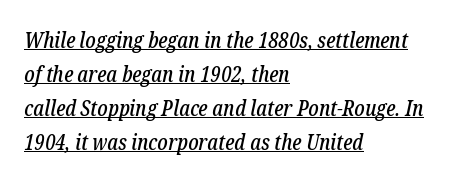
A rule runs beneath these lines of type. Honestly, the letter spacing is just normal — you wouldn't notice it. The lines in this sample share a left origin and differ only in where they stop. Designer's note — italics engaged. Interline gaps are of average width in this sample.
